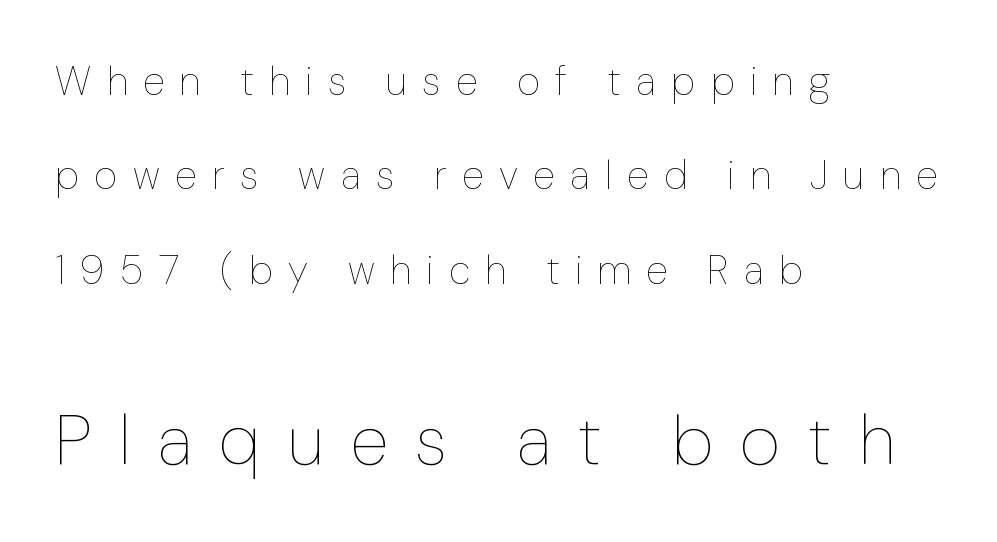
{"italic": "no", "bold": "no", "weight": "thin", "width": "normal", "stroke_contrast": "low", "x_height": "medium", "monospaced": "no", "underline": "no", "align": "left", "line_spacing": "loose", "line_spacing_ratio": 2.36, "letter_spacing": "wide", "letter_spacing_em": 0.39, "larger_block": "second", "size_ratio": 1.75, "glyph_px": 70}
